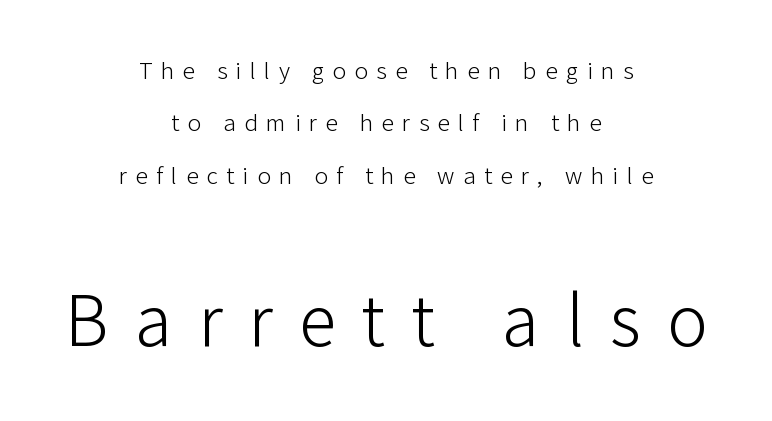
Q: Is the text bold? A: No.
Q: Is the text italic (slanted)? A: No, it is upright.
Q: Is the typeface a serif or a sans-serif typeface? A: Sans-serif.
Q: Is the text underlined? A: No.
Q: How is the paragraph aligned? A: Centered.
Q: Is the spacing between letters normal or unusually wide? A: Unusually wide.
Q: Is the spacing between lines tight, normal or loose? A: Loose.
Q: Which block of text is set in a larger size, the first (top) or the second (bottom)? A: The second (bottom) one.
Q: Width (condensed, normal, or wide)? A: Normal.
Q: Stroke contrast? A: Low.
Q: x-height? A: Medium.
Q: Monospaced? A: No.
